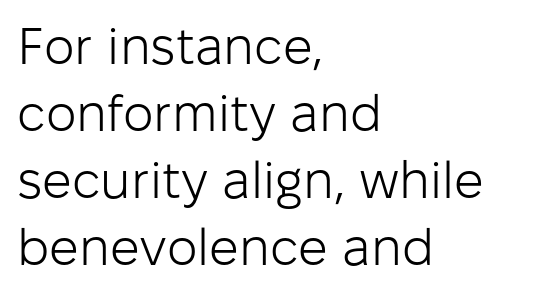
{"serif": "no", "italic": "no", "bold": "no", "weight": "light", "width": "normal", "stroke_contrast": "low", "x_height": "medium", "monospaced": "no", "underline": "no", "align": "left", "line_spacing": "normal", "line_spacing_ratio": 1.29, "letter_spacing": "normal", "letter_spacing_em": 0.0, "glyph_px": 52}
